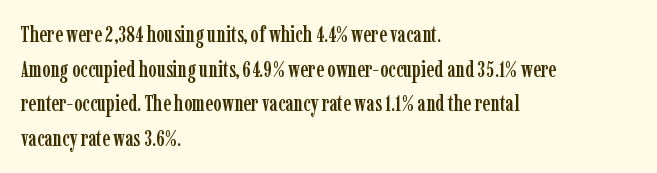
Q: Is the text italic (slanted)? A: No, it is upright.
Q: Is the text underlined? A: No.
Q: How is the paragraph aligned? A: Left-aligned.
Q: Is the spacing between letters normal or unusually wide? A: Normal.
Q: Is the spacing between lines tight, normal or loose? A: Normal.
